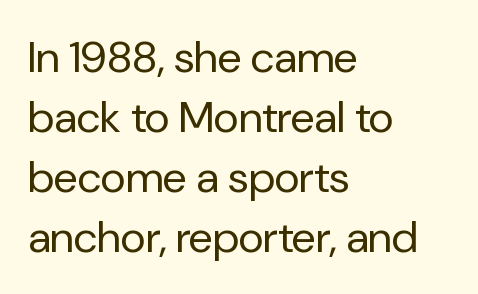
The image shows 44 px regular-weight sans-serif type, upright; set left-aligned, normal line spacing (1.36x), normal letter spacing, not underlined; low stroke contrast and a medium x-height.
